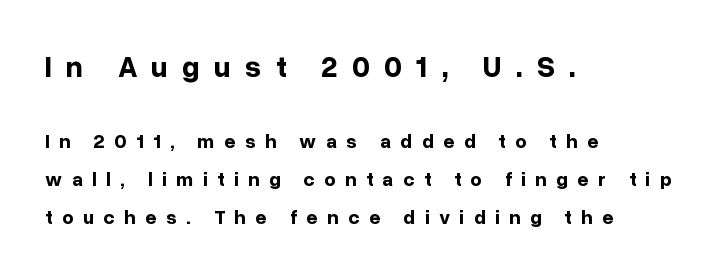
Q: Is the text bold? A: Yes.
Q: Is the text italic (slanted)? A: No, it is upright.
Q: Is the typeface a serif or a sans-serif typeface? A: Sans-serif.
Q: Is the text underlined? A: No.
Q: How is the paragraph aligned? A: Left-aligned.
Q: Is the spacing between letters normal or unusually wide? A: Unusually wide.
Q: Is the spacing between lines tight, normal or loose? A: Loose.
Q: Which block of text is set in a larger size, the first (top) or the second (bottom)? A: The first (top) one.
Q: Width (condensed, normal, or wide)? A: Normal.
Q: Stroke contrast? A: Low.
Q: x-height? A: Medium.
Q: Monospaced? A: No.
